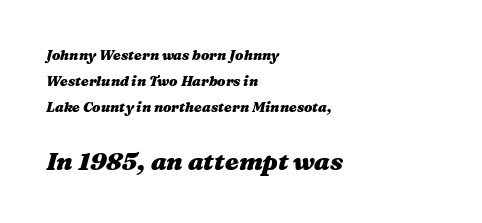
Students, this is bold: see how much ink each stroke carries. Here the glyphs are tracked normally, forming tight word shapes. Caption: upper text group reduced, lower text group enlarged. No word sits above an underline.
